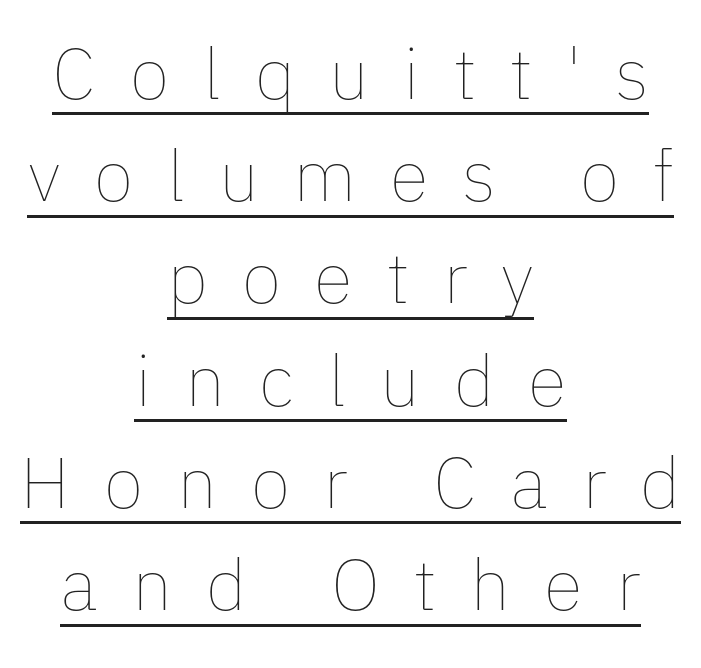
{"italic": "no", "bold": "no", "weight": "thin", "width": "normal", "stroke_contrast": "low", "x_height": "medium", "monospaced": "no", "underline": "yes", "align": "center", "line_spacing": "normal", "line_spacing_ratio": 1.42, "letter_spacing": "wide", "letter_spacing_em": 0.47, "glyph_px": 72}
